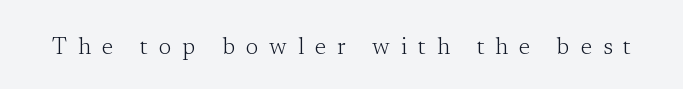
Q: Is the text bold? A: No.
Q: Is the text italic (slanted)? A: No, it is upright.
Q: Is the text underlined? A: No.
Q: Is the spacing between letters normal or unusually wide? A: Unusually wide.
